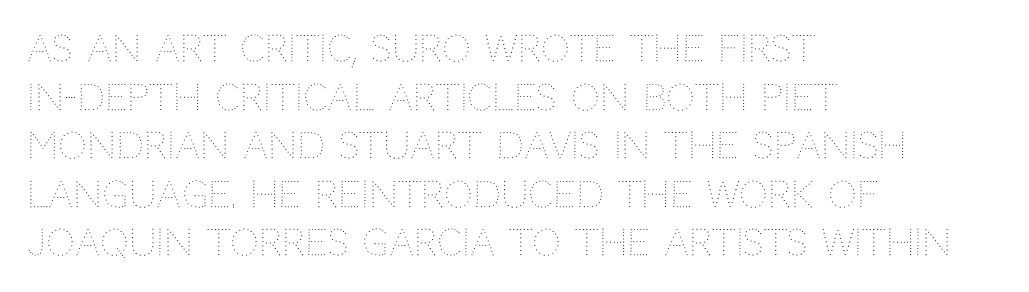
Letter spacing: default. Is there any slant? The stems are plumb. Weight: not bold — regular or lighter. The passage shown is not underscored anywhere. What's the leading like? Ordinary, nothing unusual. Where is the straight margin? On the left.
